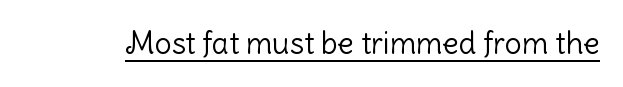
Q: Is the text bold? A: No.
Q: Is the text italic (slanted)? A: No, it is upright.
Q: Is the typeface a serif or a sans-serif typeface? A: Sans-serif.
Q: Is the text underlined? A: Yes.
Q: Is the spacing between letters normal or unusually wide? A: Normal.
Q: Width (condensed, normal, or wide)? A: Normal.
Q: Stroke contrast? A: Low.
Q: x-height? A: Medium.
Q: Monospaced? A: No.
